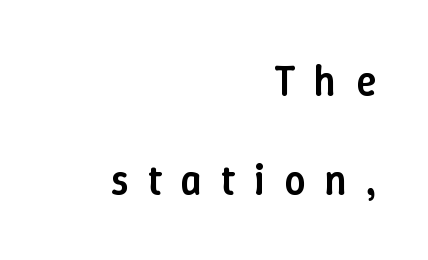
Q: Is the text bold? A: Semi-bold.
Q: Is the text italic (slanted)? A: No, it is upright.
Q: Is the text underlined? A: No.
Q: How is the paragraph aligned? A: Right-aligned.
Q: Is the spacing between letters normal or unusually wide? A: Unusually wide.
Q: Is the spacing between lines tight, normal or loose? A: Loose.
Q: Width (condensed, normal, or wide)? A: Normal.
Q: Stroke contrast? A: Low.
Q: x-height? A: Medium.
Q: Monospaced? A: No.
